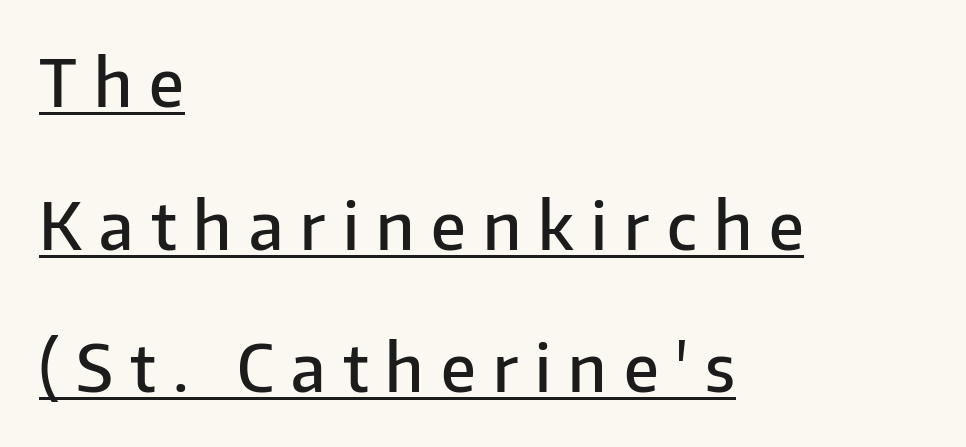
Q: Is the text bold? A: Semi-bold.
Q: Is the text italic (slanted)? A: No, it is upright.
Q: Is the typeface a serif or a sans-serif typeface? A: Sans-serif.
Q: Is the text underlined? A: Yes.
Q: How is the paragraph aligned? A: Left-aligned.
Q: Is the spacing between letters normal or unusually wide? A: Unusually wide.
Q: Is the spacing between lines tight, normal or loose? A: Loose.
Q: Width (condensed, normal, or wide)? A: Normal.
Q: Stroke contrast? A: Low.
Q: x-height? A: Medium.
Q: Monospaced? A: No.
